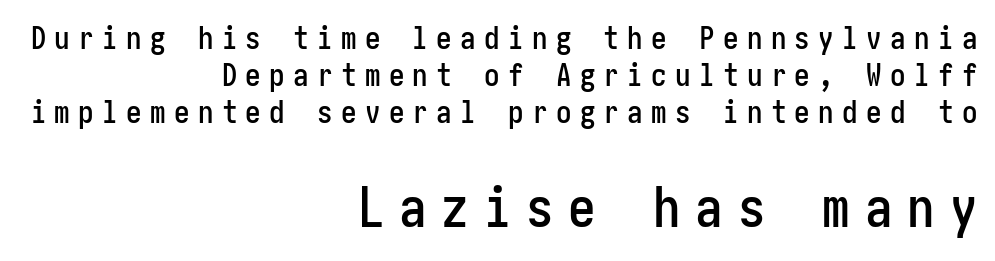
Caption: expanded tracking, letters set apart. Rule under the text: the space is simply empty. All the whitespace from short lines collects on the left. Tall strokes in this sample are plumb rather than angled.
